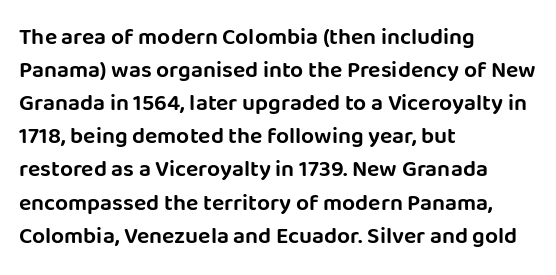
Q: Is the text italic (slanted)? A: No, it is upright.
Q: Is the text underlined? A: No.
Q: How is the paragraph aligned? A: Left-aligned.
Q: Is the spacing between letters normal or unusually wide? A: Normal.
Q: Is the spacing between lines tight, normal or loose? A: Normal.
